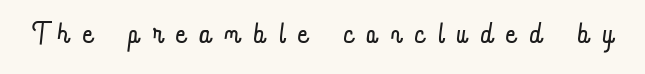
{"bold": "no", "weight": "light", "width": "condensed", "stroke_contrast": "low", "x_height": "small", "monospaced": "no", "underline": "no", "letter_spacing": "wide", "letter_spacing_em": 0.35, "glyph_px": 41}
